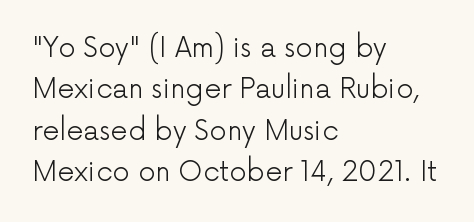
In terms of leading, this rendering sits right in the middle. The lettering stays uniformly vertical, giving the passage a roman look. Decoration check: the copy has no underline. The passage shown is not bold in any degree. How are the letters spaced? Ordinarily, with no added tracking.
